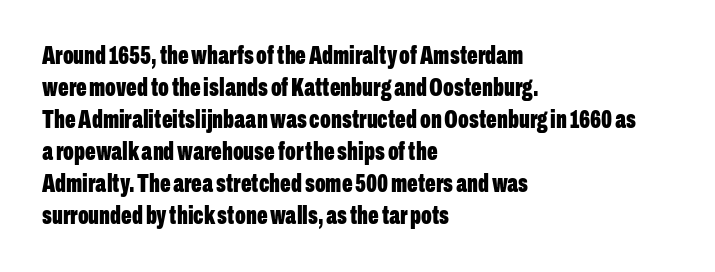
{"italic": "no", "bold": "yes", "underline": "no", "align": "left", "line_spacing": "normal", "line_spacing_ratio": 1.28, "letter_spacing": "normal", "letter_spacing_em": 0.0, "glyph_px": 25}
